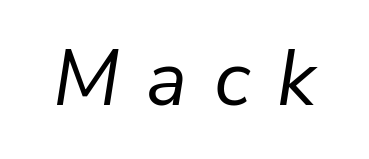
{"italic": "yes", "lean": "right", "slant_degrees": 9, "bold": "no", "weight": "regular", "width": "normal", "stroke_contrast": "low", "x_height": "medium", "monospaced": "no", "underline": "no", "letter_spacing": "wide", "letter_spacing_em": 0.34, "glyph_px": 78}
